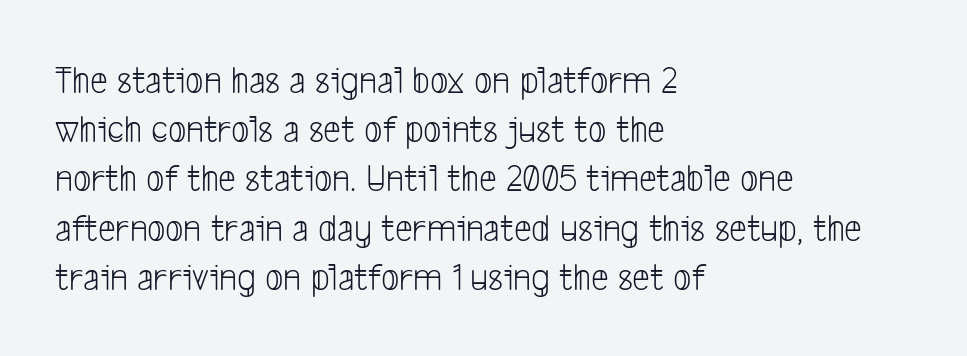
Counters stay open thanks to moderate or lighter strokes. The words here are not underlined. The rendering anchors every line to the left-hand side. Varying glyph widths throughout — classic text-font behaviour. The font family rendered here belongs to the sans-serif group. This rendering leaves character spacing at its baseline value.
